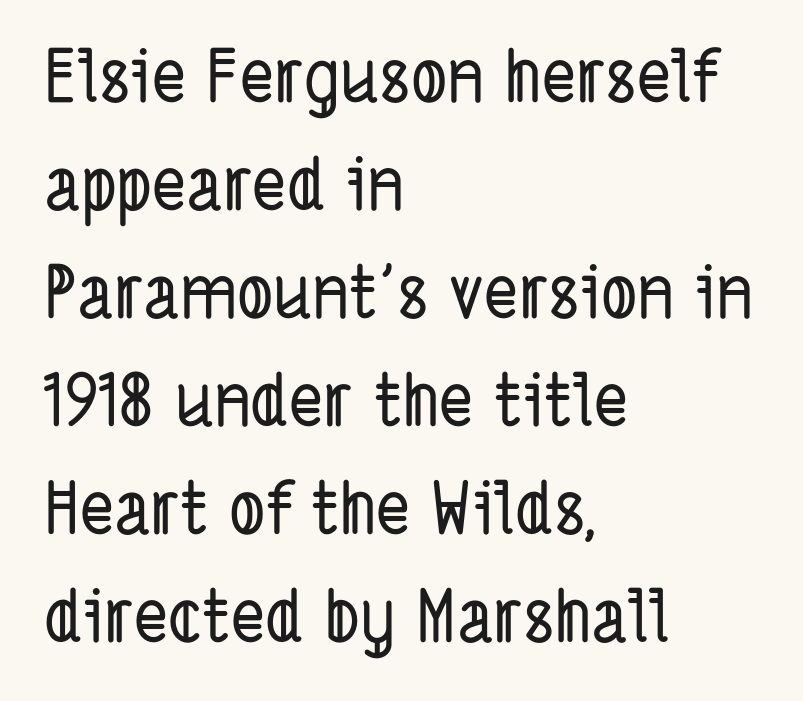
The image shows 72 px condensed sans-serif type; set left-aligned, normal line spacing (1.5x), normal letter spacing, not underlined; low stroke contrast and a medium x-height.
